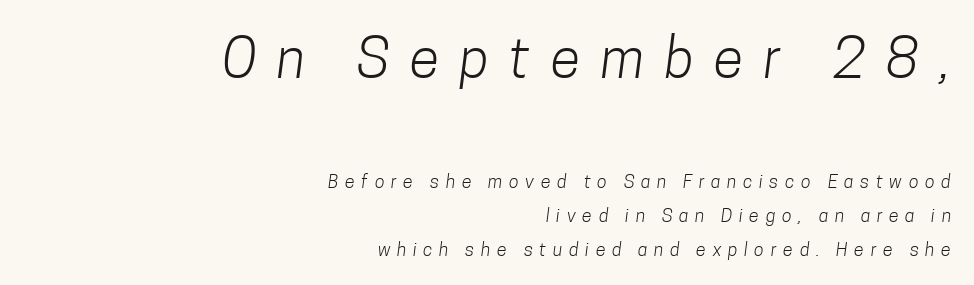
Q: Is the text bold? A: No.
Q: Is the typeface a serif or a sans-serif typeface? A: Sans-serif.
Q: Is the text underlined? A: No.
Q: How is the paragraph aligned? A: Right-aligned.
Q: Is the spacing between letters normal or unusually wide? A: Unusually wide.
Q: Which block of text is set in a larger size, the first (top) or the second (bottom)? A: The first (top) one.
Q: Width (condensed, normal, or wide)? A: Condensed.
Q: Stroke contrast? A: Low.
Q: x-height? A: Medium.
Q: Monospaced? A: No.
